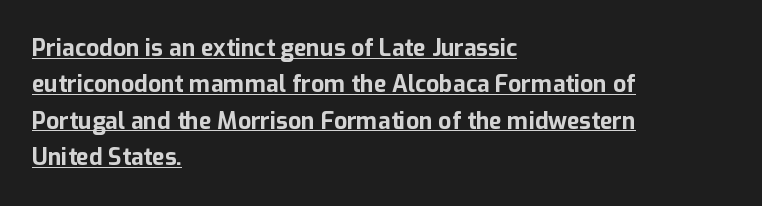
The image shows 23 px bold type, upright; set left-aligned, normal line spacing (1.58x), normal letter spacing, underlined.
